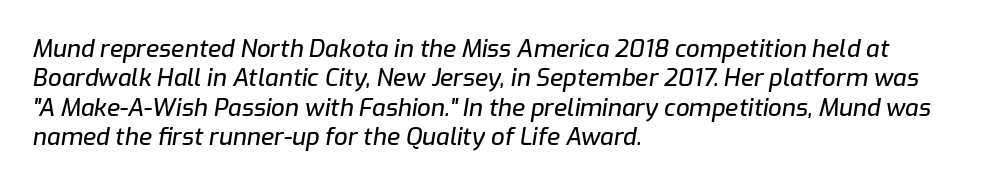
The image shows 24 px text type, italic (leaning right); set left-aligned, line spacing 1.22x, normal letter spacing, not underlined.
